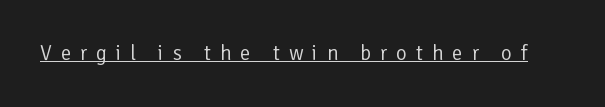
The image shows 21 px text type, upright; set unusually wide letter spacing (+0.42 em), underlined.
